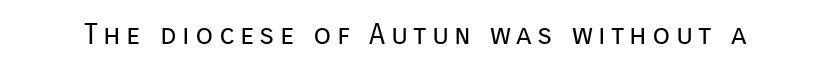
Descenders hang freely into open space. Note: no serifs on the glyphs. Think of a printed novel: that variable character pitch is what you see here. Weight class: somewhere from thin through regular.
